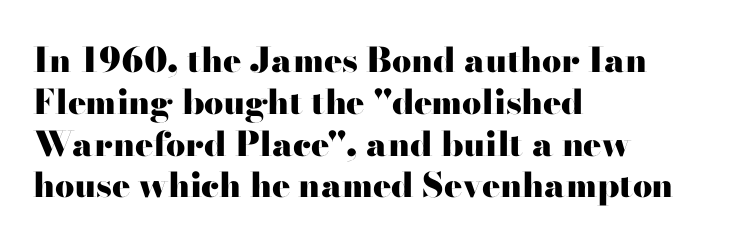
{"serif": "yes", "italic": "no", "bold": "yes", "weight": "heavy", "width": "wide", "stroke_contrast": "high", "x_height": "small", "monospaced": "no", "underline": "no", "align": "left", "line_spacing_ratio": 1.23, "letter_spacing": "normal", "letter_spacing_em": 0.0, "glyph_px": 34}
